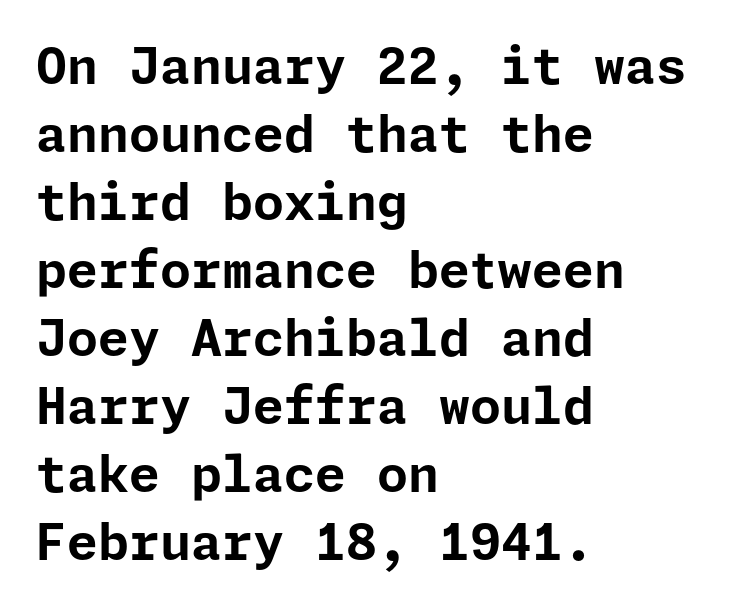
The image shows 50 px bold sans-serif type, upright; set left-aligned, normal line spacing (1.36x), normal letter spacing, not underlined; low stroke contrast and a medium x-height.
